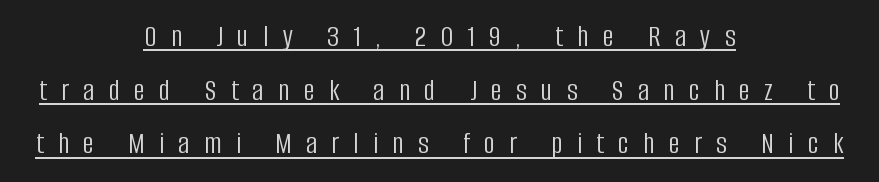
The image shows 31 px light, condensed sans-serif type, upright; set centered, line spacing 1.73x, unusually wide letter spacing (+0.46 em), underlined; low stroke contrast and a large x-height.
